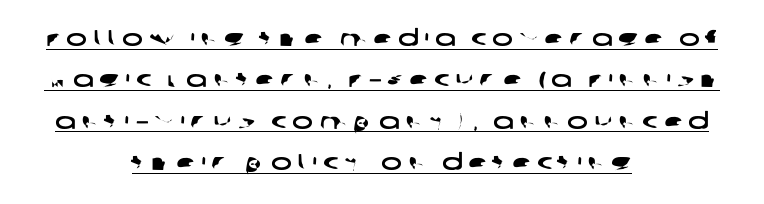
{"underline": "yes", "align": "center", "line_spacing_ratio": 1.88, "letter_spacing": "wide", "letter_spacing_em": 0.26, "glyph_px": 22}
